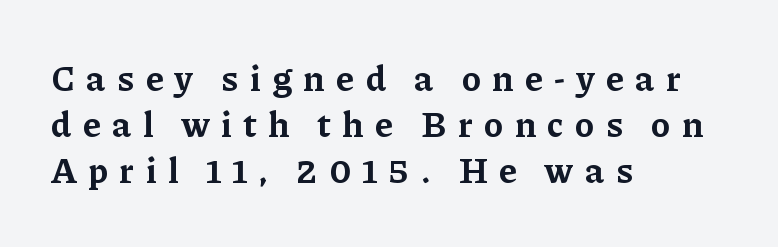
Q: Is the text bold? A: Yes.
Q: Is the text italic (slanted)? A: No, it is upright.
Q: Is the typeface a serif or a sans-serif typeface? A: Serif.
Q: Is the text underlined? A: No.
Q: How is the paragraph aligned? A: Left-aligned.
Q: Is the spacing between letters normal or unusually wide? A: Unusually wide.
Q: Is the spacing between lines tight, normal or loose? A: Normal.
Q: Width (condensed, normal, or wide)? A: Normal.
Q: Stroke contrast? A: Low.
Q: x-height? A: Medium.
Q: Monospaced? A: No.
